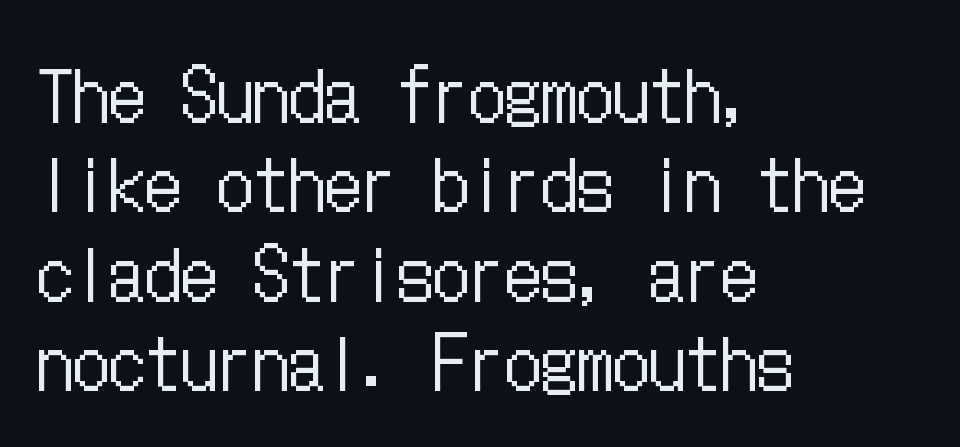
No heavy texture on the line: the type isn't bold. A typesetter would call this zero additional tracking. Alignment: flush left. The lettering holds an erect, upright posture throughout.
